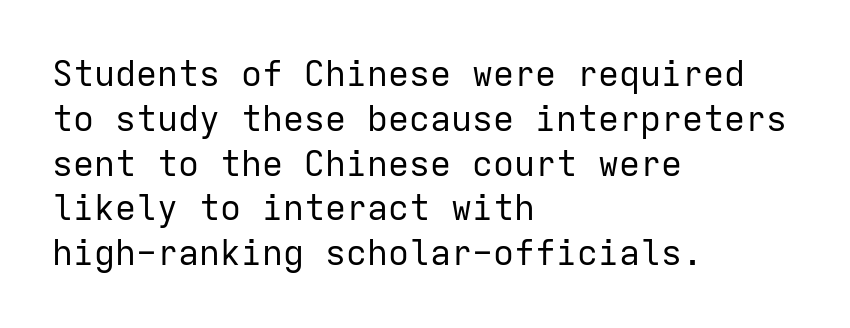
Q: Is the text bold? A: No.
Q: Is the text italic (slanted)? A: No, it is upright.
Q: Is the typeface a serif or a sans-serif typeface? A: Sans-serif.
Q: Is the text underlined? A: No.
Q: How is the paragraph aligned? A: Left-aligned.
Q: Is the spacing between letters normal or unusually wide? A: Normal.
Q: Is the spacing between lines tight, normal or loose? A: Normal.
Q: Width (condensed, normal, or wide)? A: Normal.
Q: Stroke contrast? A: Low.
Q: x-height? A: Medium.
Q: Monospaced? A: Yes.
